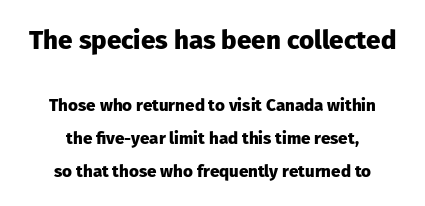
{"italic": "no", "bold": "yes", "underline": "no", "align": "center", "line_spacing": "loose", "line_spacing_ratio": 1.93, "letter_spacing": "normal", "letter_spacing_em": 0.0, "larger_block": "first", "size_ratio": 1.53, "glyph_px": 26}
